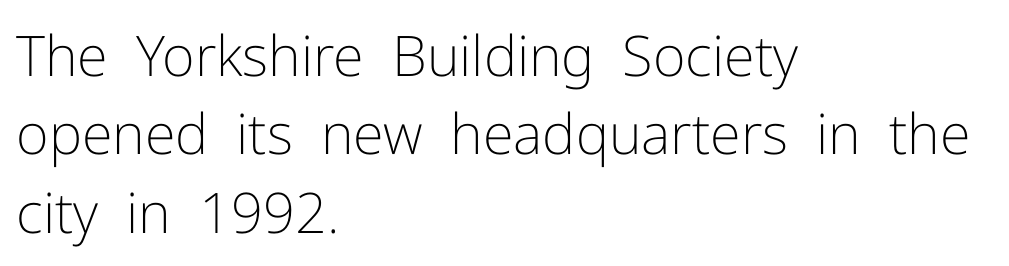
{"serif": "no", "italic": "no", "bold": "no", "weight": "light", "width": "normal", "stroke_contrast": "low", "x_height": "medium", "monospaced": "no", "underline": "no", "align": "left", "line_spacing": "normal", "line_spacing_ratio": 1.4, "letter_spacing": "normal", "letter_spacing_em": 0.0, "glyph_px": 56}
